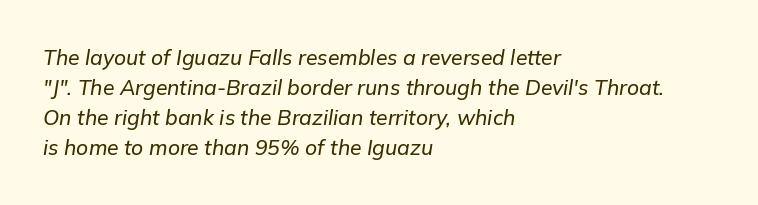
Q: Is the text italic (slanted)? A: Yes, it leans right by about 9 degrees.
Q: Is the text underlined? A: No.
Q: How is the paragraph aligned? A: Left-aligned.
Q: Is the spacing between letters normal or unusually wide? A: Normal.
Q: Is the spacing between lines tight, normal or loose? A: Normal.
